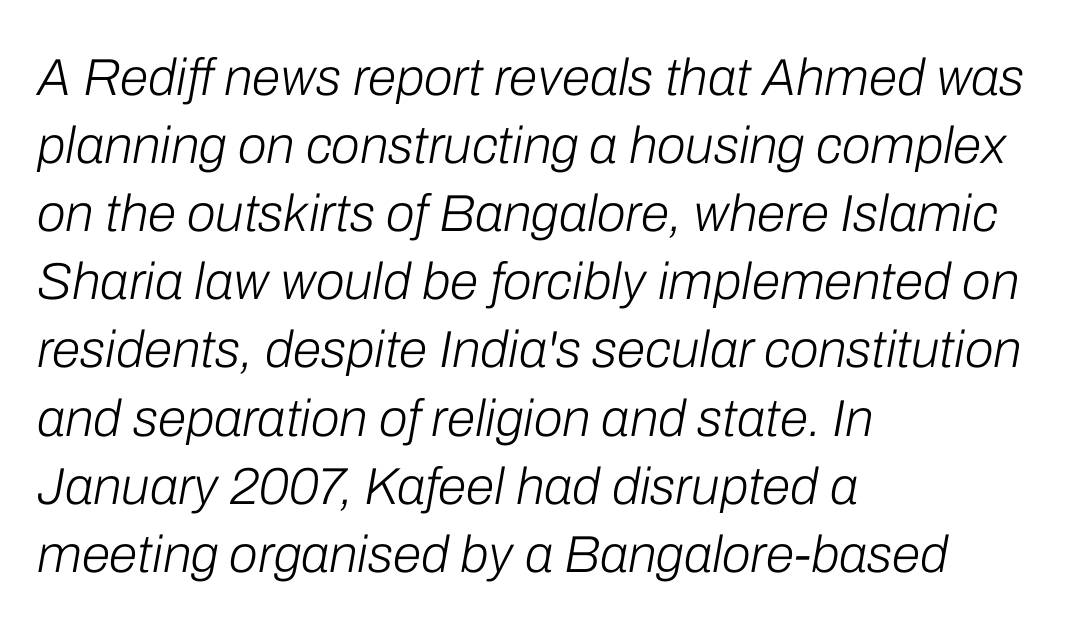
The image shows 52 px light type, italic (leaning right); set left-aligned, normal line spacing (1.31x), normal letter spacing, not underlined; low stroke contrast and a medium x-height.
